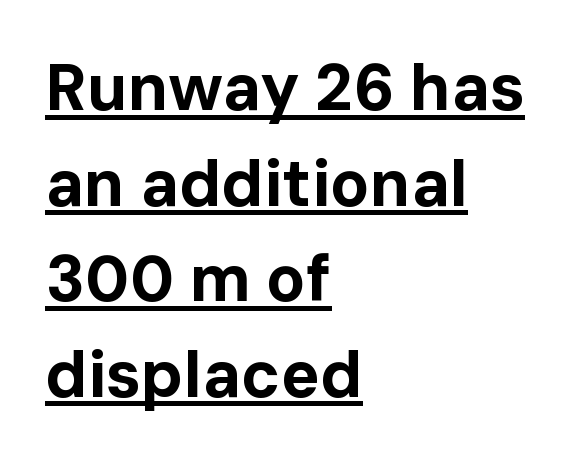
Q: Is the text bold? A: Yes.
Q: Is the text italic (slanted)? A: No, it is upright.
Q: Is the typeface a serif or a sans-serif typeface? A: Sans-serif.
Q: Is the text underlined? A: Yes.
Q: How is the paragraph aligned? A: Left-aligned.
Q: Is the spacing between letters normal or unusually wide? A: Normal.
Q: Is the spacing between lines tight, normal or loose? A: Normal.
Q: Width (condensed, normal, or wide)? A: Normal.
Q: Stroke contrast? A: Low.
Q: x-height? A: Medium.
Q: Monospaced? A: No.
